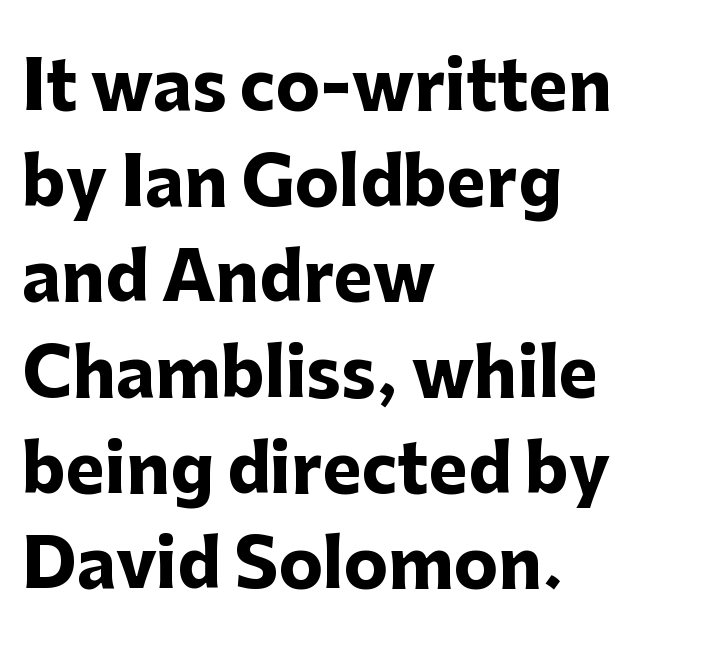
Q: Is the text bold? A: Yes.
Q: Is the text italic (slanted)? A: No, it is upright.
Q: Is the typeface a serif or a sans-serif typeface? A: Sans-serif.
Q: Is the text underlined? A: No.
Q: How is the paragraph aligned? A: Left-aligned.
Q: Is the spacing between letters normal or unusually wide? A: Normal.
Q: Is the spacing between lines tight, normal or loose? A: Normal.
Q: Width (condensed, normal, or wide)? A: Normal.
Q: Stroke contrast? A: Low.
Q: x-height? A: Medium.
Q: Monospaced? A: No.
